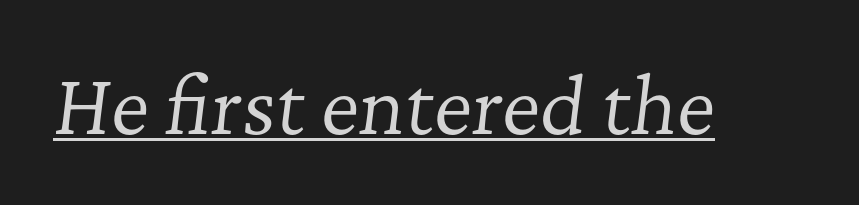
{"serif": "yes", "italic": "yes", "lean": "right", "slant_degrees": 7, "bold": "no", "weight": "regular", "width": "normal", "stroke_contrast": "low", "x_height": "medium", "monospaced": "no", "underline": "yes", "letter_spacing": "normal", "letter_spacing_em": 0.0, "glyph_px": 75}
